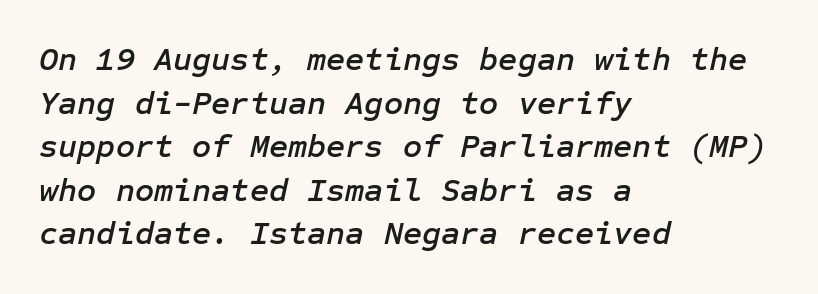
{"italic": "yes", "lean": "right", "slant_degrees": 12, "width": "normal", "stroke_contrast": "low", "x_height": "medium", "underline": "no", "align": "left", "line_spacing": "normal", "line_spacing_ratio": 1.32, "letter_spacing": "normal", "letter_spacing_em": 0.0, "glyph_px": 33}
